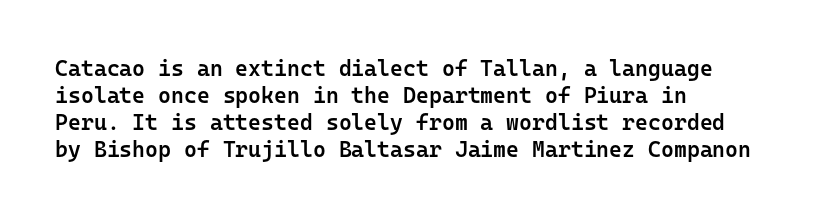
The gap between lines stays unmarked. Casual observation: everything's shoved over to the left. The glyphs have the mass of a demibold cut, below bold. The lettering stays uniformly vertical, giving the passage a roman look. Honestly, the letter spacing is just normal — you wouldn't notice it.
